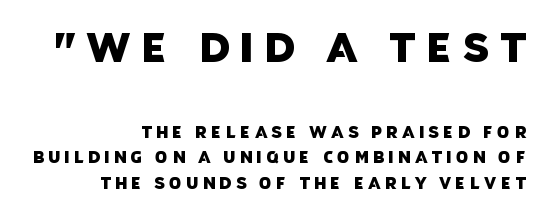
Q: Is the typeface a serif or a sans-serif typeface? A: Sans-serif.
Q: Is the text underlined? A: No.
Q: How is the paragraph aligned? A: Right-aligned.
Q: Is the spacing between letters normal or unusually wide? A: Unusually wide.
Q: Is the spacing between lines tight, normal or loose? A: Normal.
Q: Which block of text is set in a larger size, the first (top) or the second (bottom)? A: The first (top) one.
Q: Width (condensed, normal, or wide)? A: Normal.
Q: Stroke contrast? A: Low.
Q: x-height? A: Large.
Q: Monospaced? A: No.
